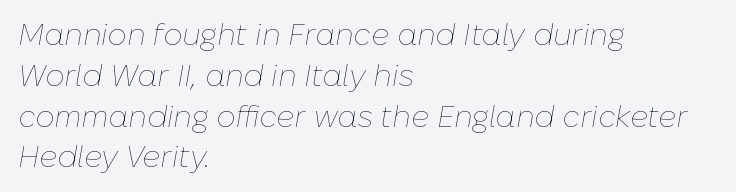
The image shows 30 px thin type, italic (leaning right); set left-aligned, normal line spacing (1.36x), normal letter spacing, not underlined; low stroke contrast and a medium x-height.
